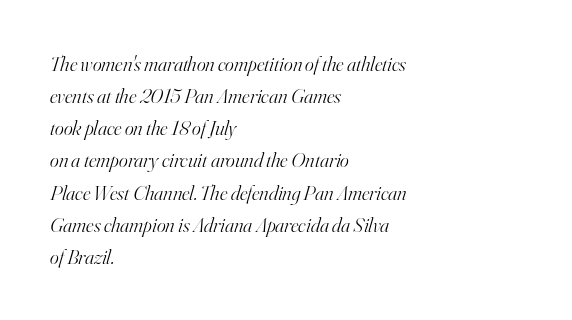
Q: Is the text bold? A: No.
Q: Is the text italic (slanted)? A: Yes, it leans right by about 16 degrees.
Q: Is the text underlined? A: No.
Q: How is the paragraph aligned? A: Left-aligned.
Q: Is the spacing between letters normal or unusually wide? A: Normal.
Q: Is the spacing between lines tight, normal or loose? A: Normal.
